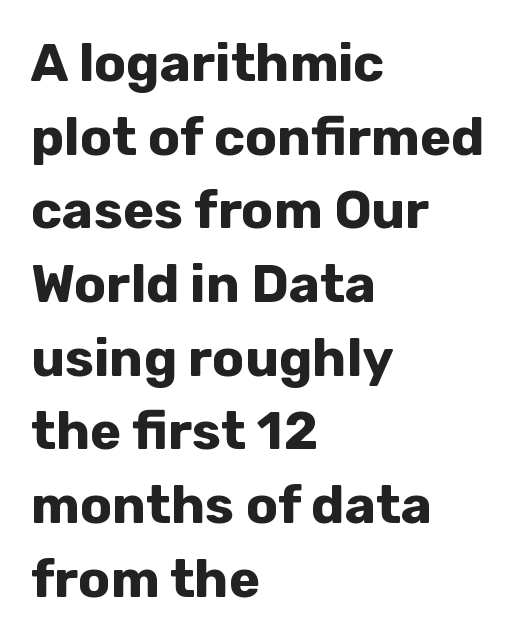
Q: Is the text bold? A: Yes.
Q: Is the text italic (slanted)? A: No, it is upright.
Q: Is the typeface a serif or a sans-serif typeface? A: Sans-serif.
Q: Is the text underlined? A: No.
Q: How is the paragraph aligned? A: Left-aligned.
Q: Is the spacing between letters normal or unusually wide? A: Normal.
Q: Is the spacing between lines tight, normal or loose? A: Normal.
Q: Width (condensed, normal, or wide)? A: Normal.
Q: Stroke contrast? A: Low.
Q: x-height? A: Medium.
Q: Monospaced? A: No.
